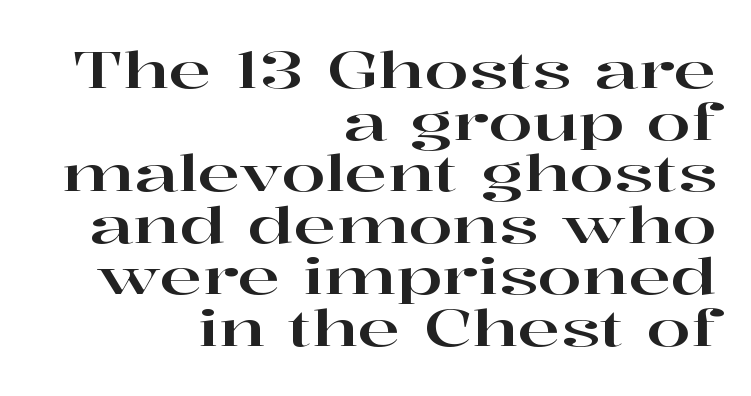
{"serif": "yes", "italic": "no", "width": "wide", "stroke_contrast": "high", "x_height": "medium", "monospaced": "no", "underline": "no", "align": "right", "line_spacing": "tight", "line_spacing_ratio": 1.01, "letter_spacing": "normal", "letter_spacing_em": 0.0, "glyph_px": 51}
